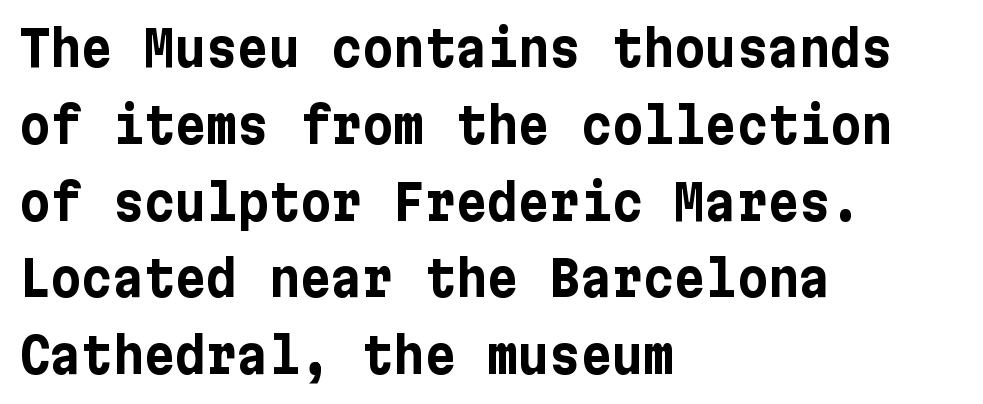
Plenty of ink on the page — the face is bold. The typeface chosen for these lines omits serifs. This sample keeps an unexceptional amount of space between lines. The letters stand straight up with perfectly vertical stems. A bare baseline throughout the passage. These lines keep a tight, regular rhythm from letter to letter.
